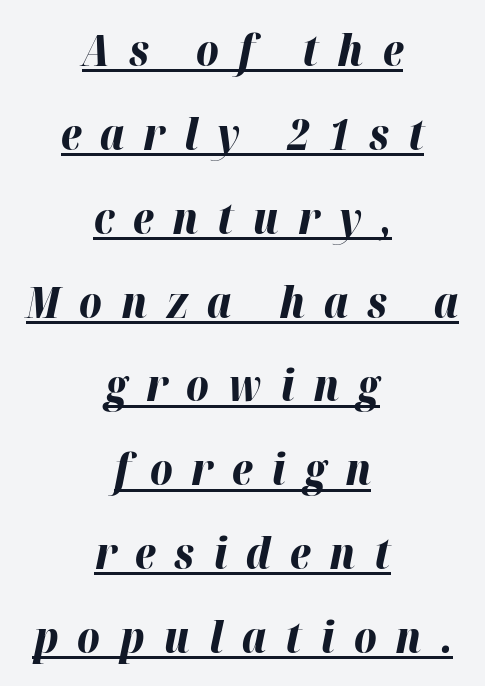
Q: Is the text bold? A: Yes.
Q: Is the text italic (slanted)? A: Yes, it leans right by about 12 degrees.
Q: Is the text underlined? A: Yes.
Q: How is the paragraph aligned? A: Centered.
Q: Is the spacing between letters normal or unusually wide? A: Unusually wide.
Q: Is the spacing between lines tight, normal or loose? A: Loose.
Q: Width (condensed, normal, or wide)? A: Normal.
Q: Stroke contrast? A: High.
Q: x-height? A: Medium.
Q: Monospaced? A: No.
